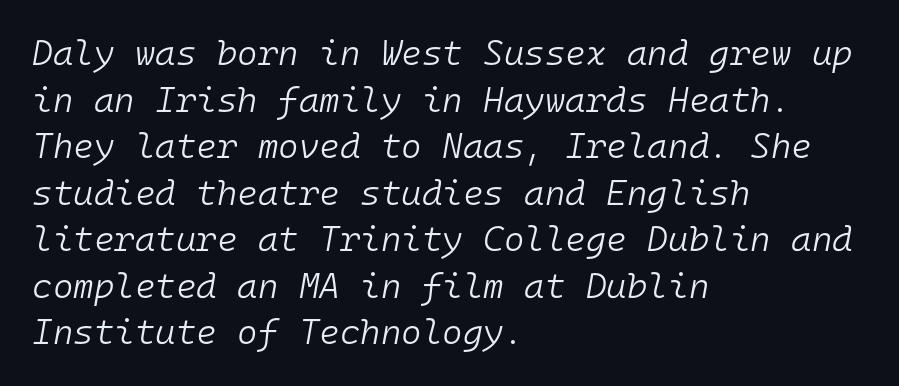
Q: Is the text bold? A: No.
Q: Is the text italic (slanted)? A: Yes, it leans right by about 10 degrees.
Q: Is the text underlined? A: No.
Q: How is the paragraph aligned? A: Left-aligned.
Q: Is the spacing between letters normal or unusually wide? A: Normal.
Q: Is the spacing between lines tight, normal or loose? A: Normal.
Q: Width (condensed, normal, or wide)? A: Normal.
Q: Stroke contrast? A: Low.
Q: x-height? A: Medium.
Q: Monospaced? A: Yes.
